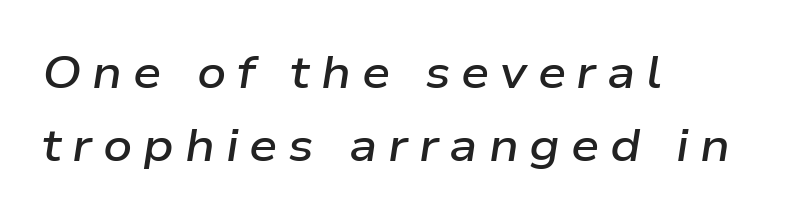
{"italic": "yes", "lean": "right", "slant_degrees": 9, "bold": "semi", "weight": "semibold", "width": "wide", "stroke_contrast": "low", "x_height": "medium", "monospaced": "no", "underline": "no", "align": "left", "line_spacing": "normal", "line_spacing_ratio": 1.62, "letter_spacing": "wide", "letter_spacing_em": 0.24, "glyph_px": 45}
